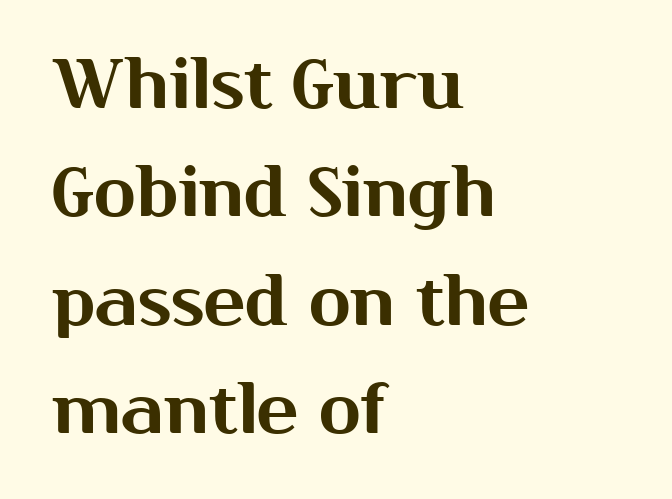
The image shows 69 px sans-serif type, upright; set left-aligned, normal line spacing (1.57x), normal letter spacing, not underlined; medium stroke contrast and a medium x-height.
